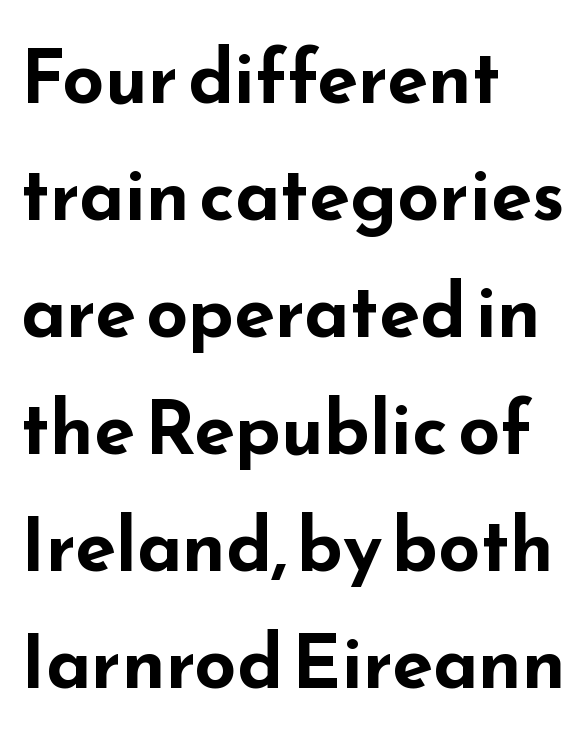
The image shows 74 px bold, wide sans-serif type, upright; set left-aligned, normal line spacing (1.58x), normal letter spacing, not underlined; low stroke contrast and a small x-height.
